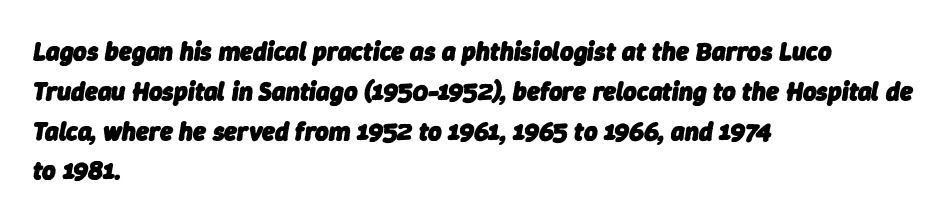
The image shows 26 px bold type, italic (leaning right); set left-aligned, normal line spacing (1.53x), normal letter spacing, not underlined.
